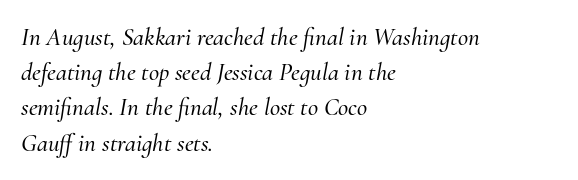
The image shows 25 px text type, italic (leaning right); set left-aligned, normal line spacing (1.41x), normal letter spacing, not underlined.
